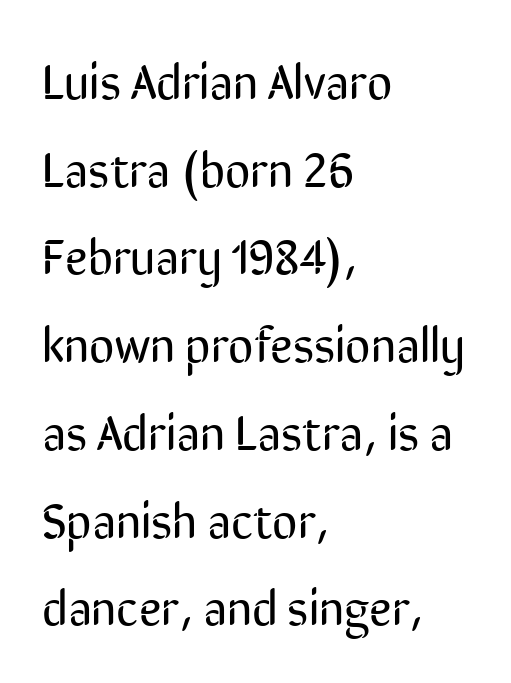
{"serif": "no", "italic": "no", "bold": "no", "weight": "regular", "width": "condensed", "stroke_contrast": "low", "x_height": "medium", "monospaced": "no", "underline": "no", "align": "left", "line_spacing_ratio": 1.79, "letter_spacing": "normal", "letter_spacing_em": 0.0, "glyph_px": 49}
